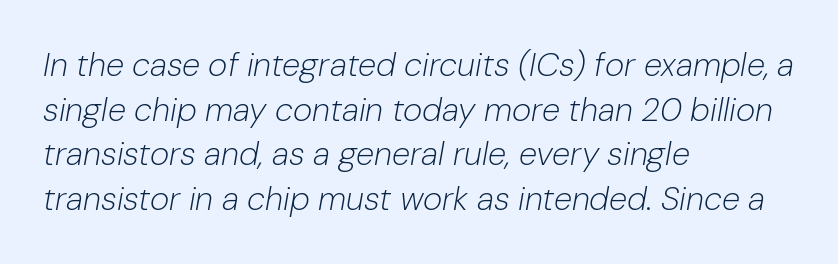
Q: Is the text bold? A: No.
Q: Is the text italic (slanted)? A: Yes, it leans right by about 10 degrees.
Q: Is the text underlined? A: No.
Q: How is the paragraph aligned? A: Left-aligned.
Q: Is the spacing between letters normal or unusually wide? A: Normal.
Q: Is the spacing between lines tight, normal or loose? A: Normal.
Q: Width (condensed, normal, or wide)? A: Normal.
Q: Stroke contrast? A: Low.
Q: x-height? A: Medium.
Q: Monospaced? A: No.
